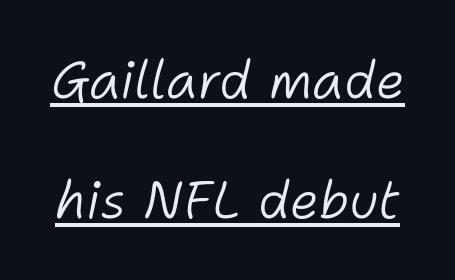
The image shows 52 px light type, italic (leaning right); set loose line spacing (2.31x), normal letter spacing, underlined; low stroke contrast and a medium x-height.
